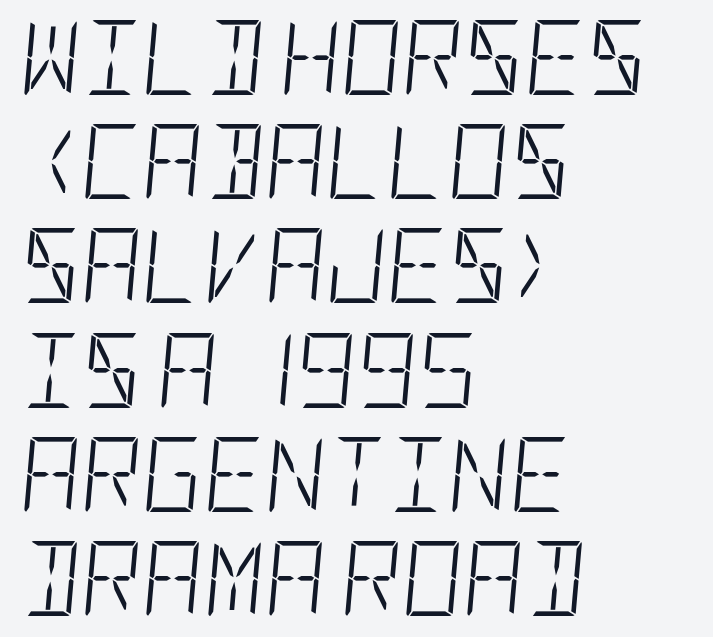
{"italic": "yes", "lean": "right", "slant_degrees": 5, "bold": "no", "weight": "light", "width": "condensed", "stroke_contrast": "low", "x_height": "large", "underline": "no", "align": "left", "line_spacing": "normal", "line_spacing_ratio": 1.39, "letter_spacing": "normal", "letter_spacing_em": 0.0, "glyph_px": 75}
